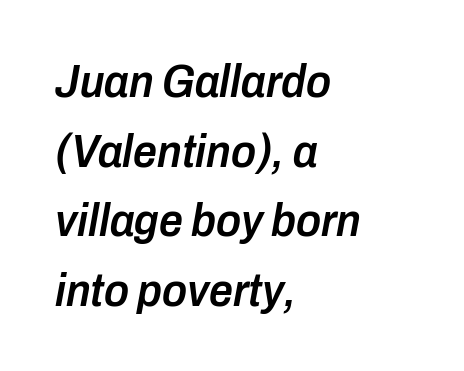
Q: Is the text bold? A: Semi-bold.
Q: Is the text italic (slanted)? A: Yes, it leans right by about 10 degrees.
Q: Is the text underlined? A: No.
Q: How is the paragraph aligned? A: Left-aligned.
Q: Is the spacing between letters normal or unusually wide? A: Normal.
Q: Is the spacing between lines tight, normal or loose? A: Normal.
Q: Width (condensed, normal, or wide)? A: Condensed.
Q: Stroke contrast? A: Low.
Q: x-height? A: Medium.
Q: Monospaced? A: No.
